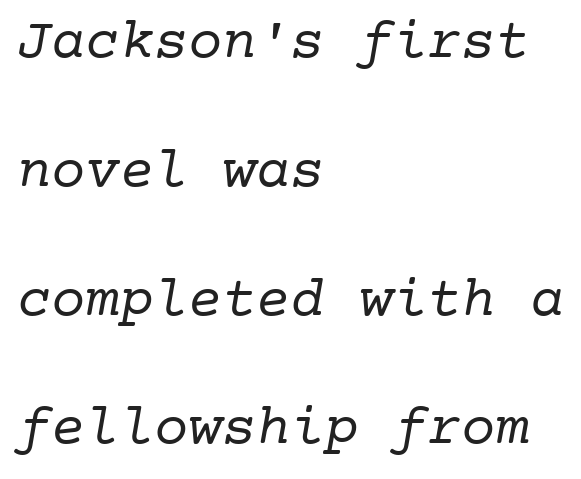
Check where the strokes stop: tiny serifs finish them off. Vertical spacing — loose. On a weight scale, this lands at 450 or below. Spacing verdict: monospaced, one width for all characters. These lines are set flush left with a ragged right edge.
